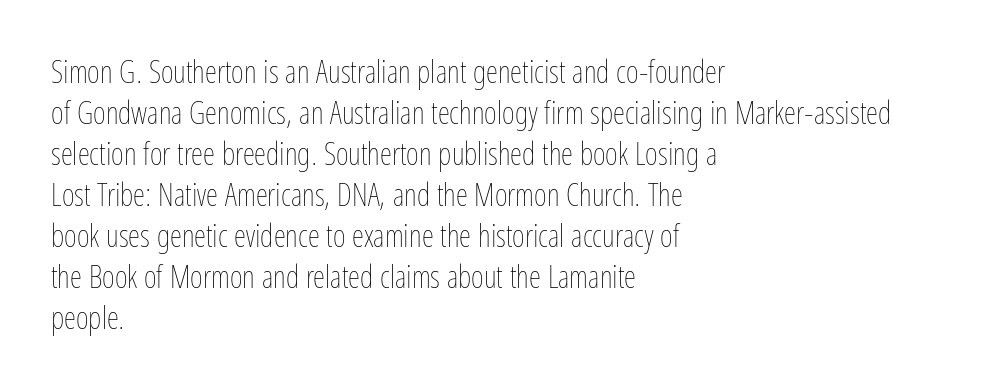
Q: Is the text bold? A: No.
Q: Is the text italic (slanted)? A: No, it is upright.
Q: Is the text underlined? A: No.
Q: How is the paragraph aligned? A: Left-aligned.
Q: Is the spacing between letters normal or unusually wide? A: Normal.
Q: Is the spacing between lines tight, normal or loose? A: Normal.
Q: Width (condensed, normal, or wide)? A: Condensed.
Q: Stroke contrast? A: Low.
Q: x-height? A: Medium.
Q: Monospaced? A: No.
